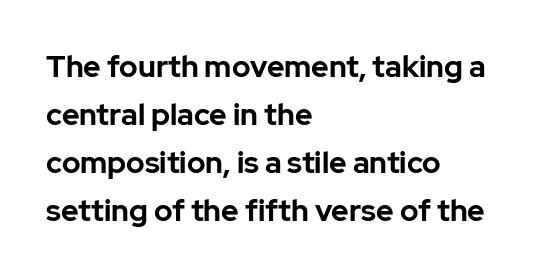
Is there much room between lines? A standard amount, neither cramped nor airy. I'd call this a sans setting — the letters go barefoot. Short and long lines alike share a common starting point at left. Honestly, the letter spacing is just normal — you wouldn't notice it. Here the designer chose a conventional face with non-uniform glyph widths.
